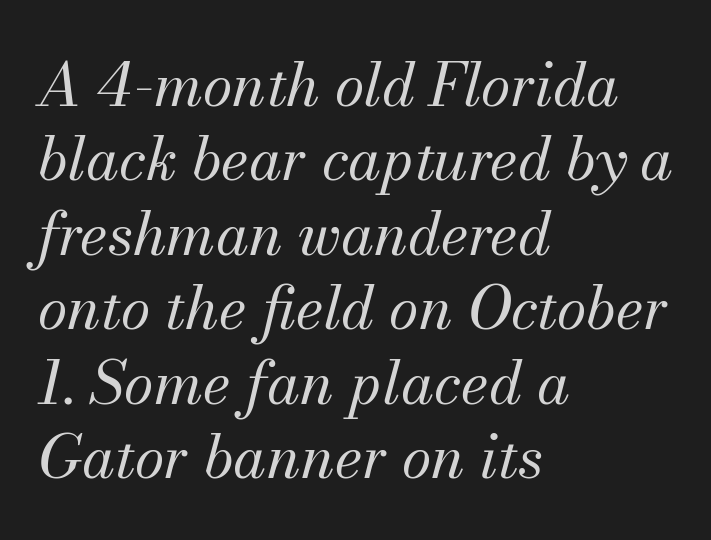
The image shows 60 px regular-weight serif type, italic (leaning right); set left-aligned, line spacing 1.24x, normal letter spacing, not underlined; medium stroke contrast and a small x-height.
